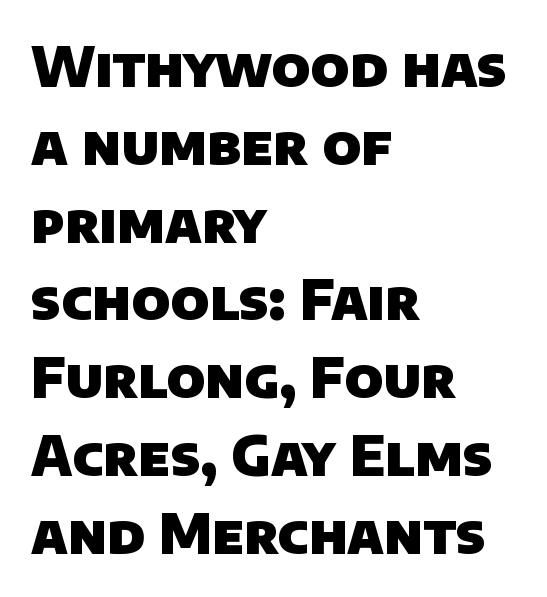
This rendering uses left alignment, leaving the right contour irregular. A sans-serif font was chosen for this passage. Spacing verdict: proportional, widths tailored to each character. Each glyph is drawn with heavy, bold strokes. Quick note: interline space is typical. Students, note that the glyphs here touch the page at normal intervals.
